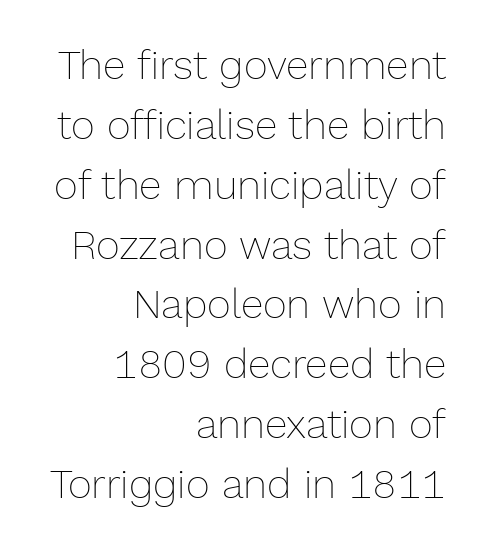
Q: Is the text bold? A: No.
Q: Is the text italic (slanted)? A: No, it is upright.
Q: Is the text underlined? A: No.
Q: How is the paragraph aligned? A: Right-aligned.
Q: Is the spacing between letters normal or unusually wide? A: Normal.
Q: Is the spacing between lines tight, normal or loose? A: Normal.
Q: Width (condensed, normal, or wide)? A: Normal.
Q: x-height? A: Medium.
Q: Monospaced? A: No.
